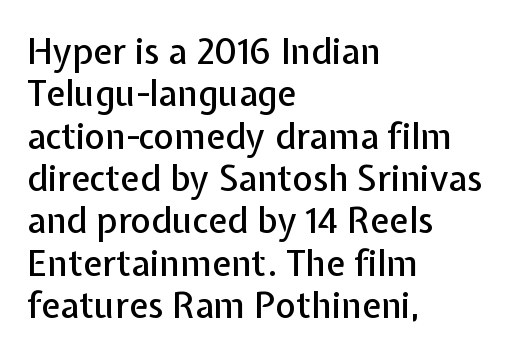
The image shows 35 px sans-serif type, upright; set left-aligned, line spacing 1.21x, normal letter spacing, not underlined; low stroke contrast and a medium x-height.
